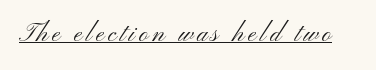
Stems here are at most as thick as an everyday book face. Underlining? Definitely there.
